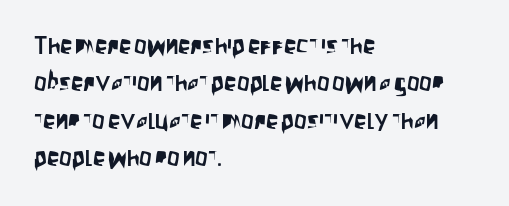
Q: Is the text italic (slanted)? A: No, it is upright.
Q: Is the text underlined? A: No.
Q: How is the paragraph aligned? A: Left-aligned.
Q: Is the spacing between letters normal or unusually wide? A: Normal.
Q: Is the spacing between lines tight, normal or loose? A: Normal.
